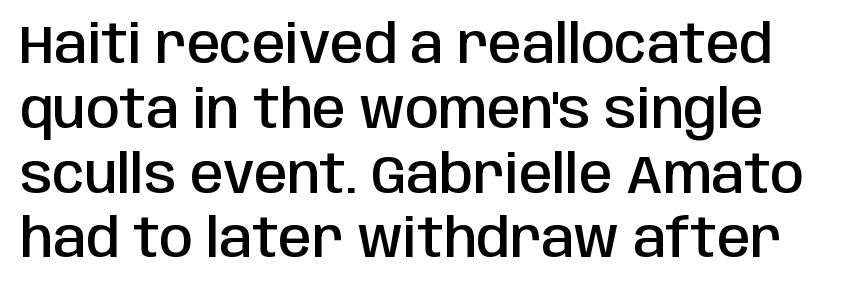
{"serif": "no", "italic": "no", "bold": "semi", "weight": "semibold", "width": "condensed", "stroke_contrast": "low", "x_height": "large", "monospaced": "no", "underline": "no", "line_spacing_ratio": 1.2, "letter_spacing": "normal", "letter_spacing_em": 0.0, "glyph_px": 54}
